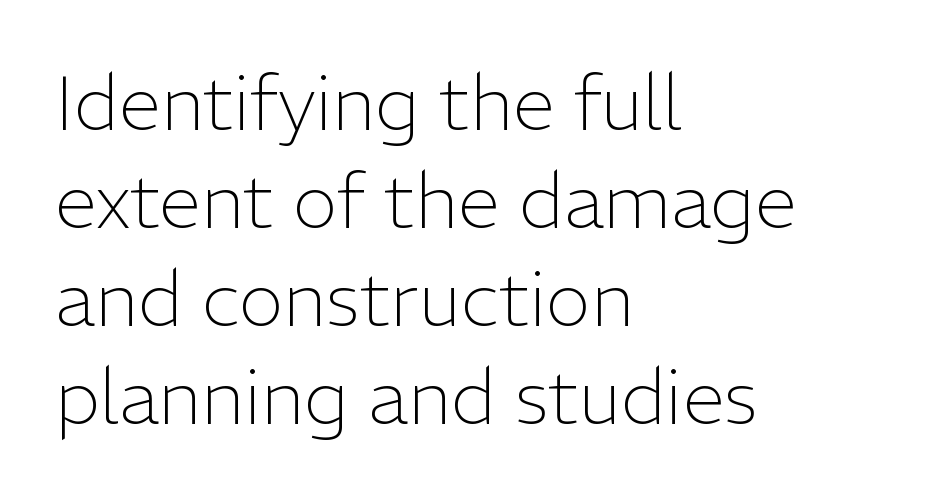
The image shows 76 px light sans-serif type, upright; set left-aligned, normal line spacing (1.29x), normal letter spacing, not underlined; low stroke contrast and a medium x-height.
